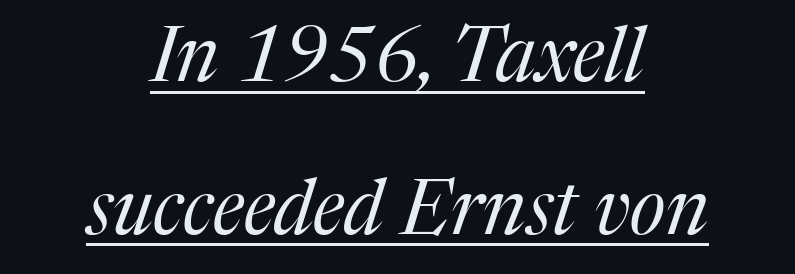
{"serif": "yes", "italic": "yes", "lean": "right", "slant_degrees": 17, "bold": "no", "weight": "regular", "width": "normal", "stroke_contrast": "medium", "x_height": "medium", "monospaced": "no", "underline": "yes", "align": "center", "line_spacing": "loose", "line_spacing_ratio": 2.01, "letter_spacing": "normal", "letter_spacing_em": 0.0, "glyph_px": 76}
